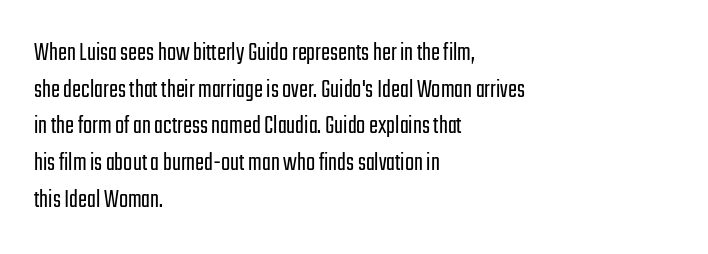
Q: Is the text bold? A: No.
Q: Is the text italic (slanted)? A: No, it is upright.
Q: Is the text underlined? A: No.
Q: How is the paragraph aligned? A: Left-aligned.
Q: Is the spacing between letters normal or unusually wide? A: Normal.
Q: Is the spacing between lines tight, normal or loose? A: Normal.
